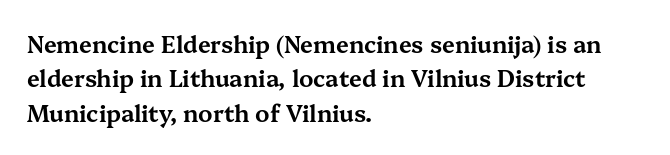
{"italic": "no", "underline": "no", "align": "left", "line_spacing": "normal", "line_spacing_ratio": 1.49, "letter_spacing": "normal", "letter_spacing_em": 0.0, "glyph_px": 23}
